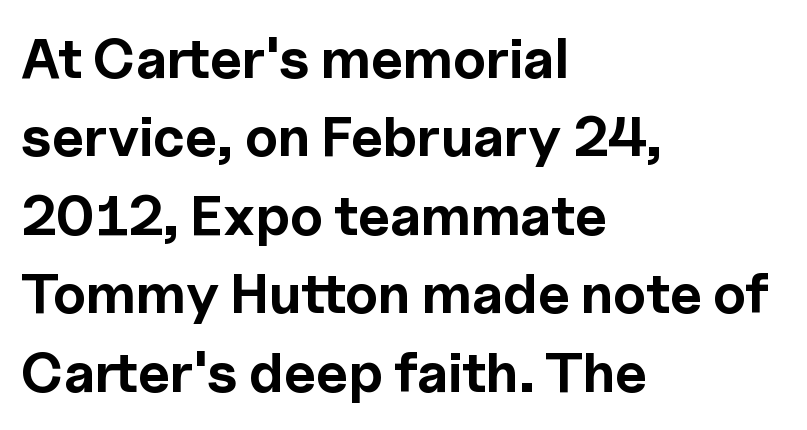
The letters sit at their default tracking, neither squeezed nor spread. The type family on display is of the sans-serif kind. Honestly, the row spacing looks completely unremarkable. Type without underlining.
